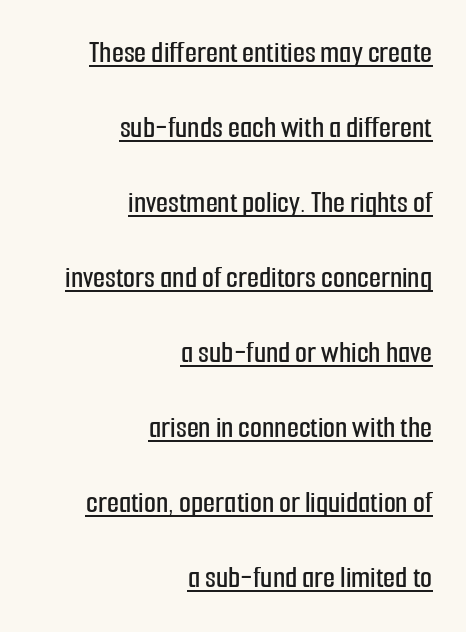
Q: Is the text italic (slanted)? A: No, it is upright.
Q: Is the typeface a serif or a sans-serif typeface? A: Sans-serif.
Q: Is the text underlined? A: Yes.
Q: How is the paragraph aligned? A: Right-aligned.
Q: Is the spacing between letters normal or unusually wide? A: Normal.
Q: Is the spacing between lines tight, normal or loose? A: Loose.
Q: Width (condensed, normal, or wide)? A: Condensed.
Q: Stroke contrast? A: Low.
Q: x-height? A: Medium.
Q: Monospaced? A: No.
